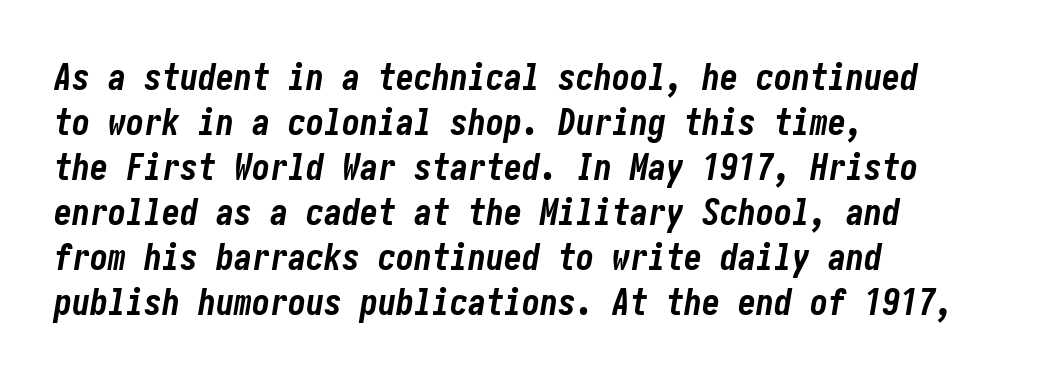
Q: Is the text bold? A: Yes.
Q: Is the text italic (slanted)? A: Yes, it leans right by about 10 degrees.
Q: Is the text underlined? A: No.
Q: How is the paragraph aligned? A: Left-aligned.
Q: Is the spacing between letters normal or unusually wide? A: Normal.
Q: Is the spacing between lines tight, normal or loose? A: Normal.
Q: Width (condensed, normal, or wide)? A: Condensed.
Q: Stroke contrast? A: Low.
Q: x-height? A: Medium.
